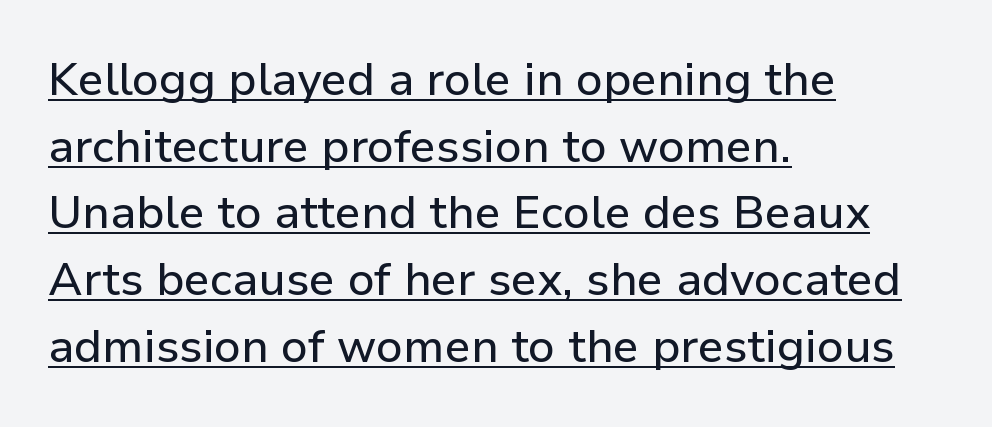
The image shows 46 px sans-serif type, upright; set left-aligned, normal line spacing (1.45x), normal letter spacing, underlined; low stroke contrast and a medium x-height.
